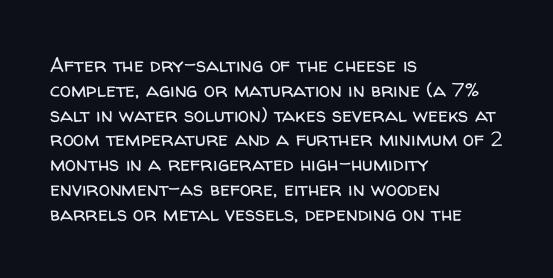
Each stroke keeps to a modest, everyday thickness or less. The type is set solid horizontally, with unmodified tracking. Italic: no, the glyphs are upright roman. In CSS terms this would be text-align: left.
